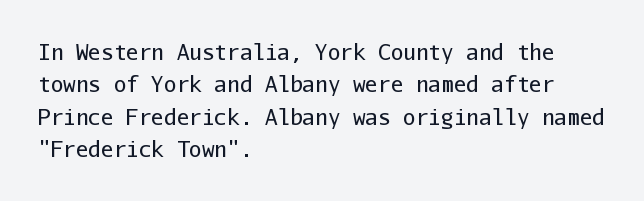
Words float on clear page, feet unadorned. Letters have the restrained weight of plain body copy at most. Horizontal alignment here is leftward, the default for most running prose. Whoever set this chose a conventional vertical rhythm. This sample uses an upright cut, with every glyph sitting square on the baseline.
